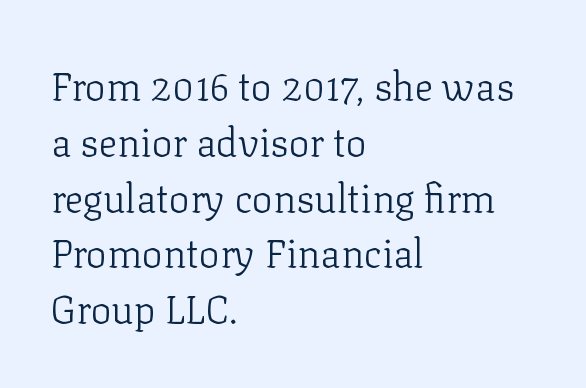
Quick note: interline space is typical. Horizontal alignment here is leftward, the default for most running prose. Note the varied advance widths — an 'i' is clearly narrower than an 'm'. No extra tracking has been applied to these lines.
